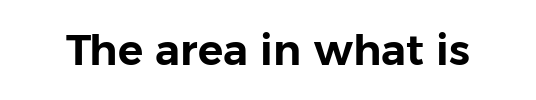
Q: Is the text italic (slanted)? A: No, it is upright.
Q: Is the typeface a serif or a sans-serif typeface? A: Sans-serif.
Q: Is the text underlined? A: No.
Q: Is the spacing between letters normal or unusually wide? A: Normal.
Q: Width (condensed, normal, or wide)? A: Normal.
Q: Stroke contrast? A: Low.
Q: x-height? A: Medium.
Q: Monospaced? A: No.
